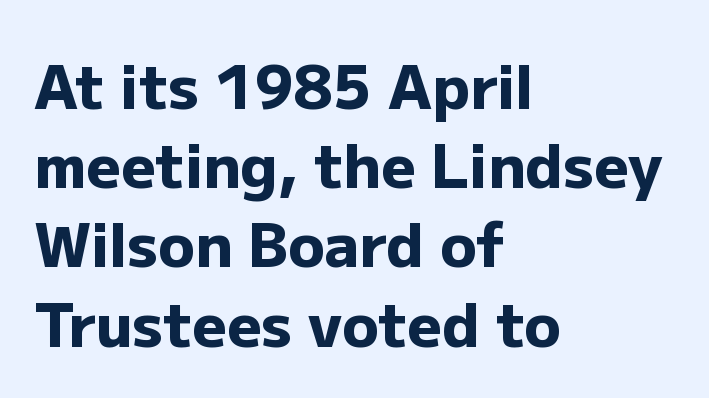
The leading is moderate, giving the passage an even texture. Notice how thick the strokes are: this is what a full bold looks like. Bare-footed words on every line. There is no visible air inserted between adjacent glyphs. The text block is weighted toward the left margin, trailing off unevenly rightward.
